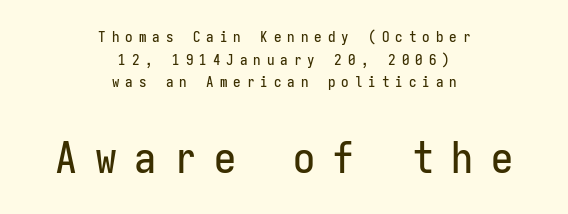
The image shows 44 px condensed sans-serif type, upright, monospaced; set centered, normal line spacing (1.51x), unusually wide letter spacing (+0.4 em), not underlined; the second (bottom) block is 2.93x larger; low stroke contrast and a medium x-height.
